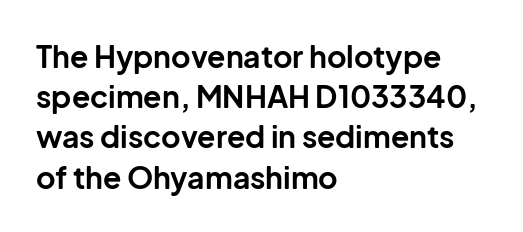
The typesetter chose a ragged-right arrangement here. You'd pick this weight for a headline — it's a proper bold. Decoration check: the copy has no underline. In terms of leading, this rendering sits right in the middle. The letters sit at their default tracking, neither squeezed nor spread. Proportional: the letters do not fall into vertical columns.
